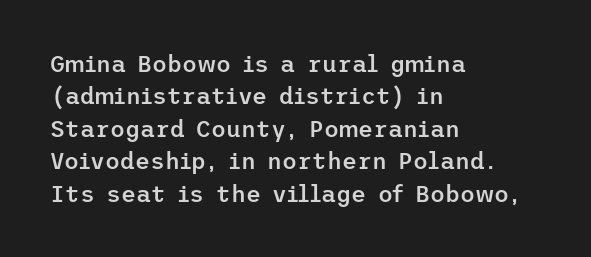
Q: Is the text bold? A: Semi-bold.
Q: Is the text italic (slanted)? A: No, it is upright.
Q: Is the text underlined? A: No.
Q: How is the paragraph aligned? A: Left-aligned.
Q: Is the spacing between letters normal or unusually wide? A: Normal.
Q: Is the spacing between lines tight, normal or loose? A: Normal.
